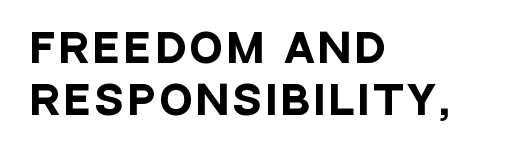
How would I describe the line gaps? Plain and ordinary. A dark, heavy texture on the line: the type is bold. Quick note: underline off. Type style note: lacks serifs. Think of a printed novel: that variable character pitch is what you see here.
